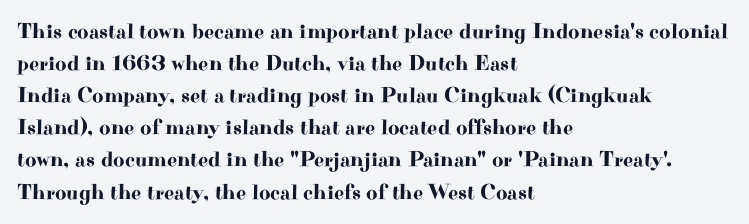
These lines were composed using upright roman letters. If you drew a ruler down the left edge, every line would touch it. In terms of leading, this rendering sits right in the middle. These lines keep a tight, regular rhythm from letter to letter. The glyphs are unaccompanied by any horizontal stroke below them.
